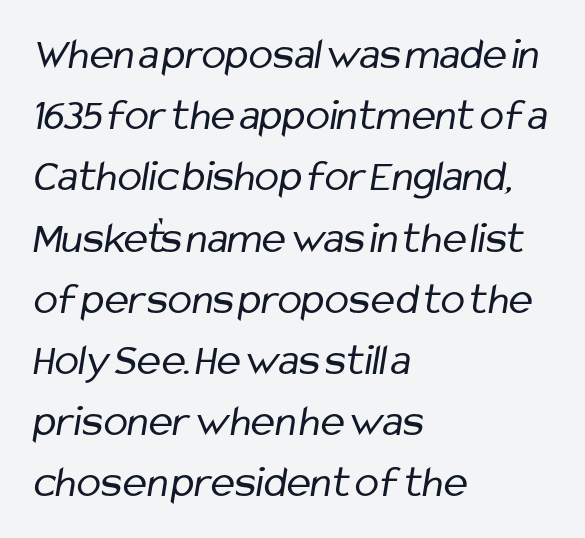
The image shows 45 px regular-weight, condensed sans-serif type; set left-aligned, normal line spacing (1.36x), normal letter spacing, not underlined; low stroke contrast and a medium x-height.
